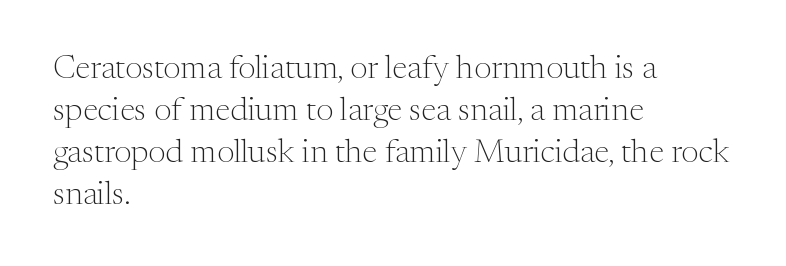
The image shows 33 px light serif type, upright; set left-aligned, normal line spacing (1.27x), normal letter spacing, not underlined; medium stroke contrast and a medium x-height.
